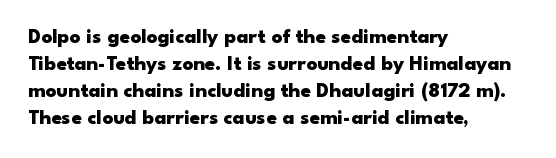
{"italic": "no", "bold": "yes", "underline": "no", "align": "left", "line_spacing": "normal", "line_spacing_ratio": 1.29, "letter_spacing": "normal", "letter_spacing_em": 0.0, "glyph_px": 21}
